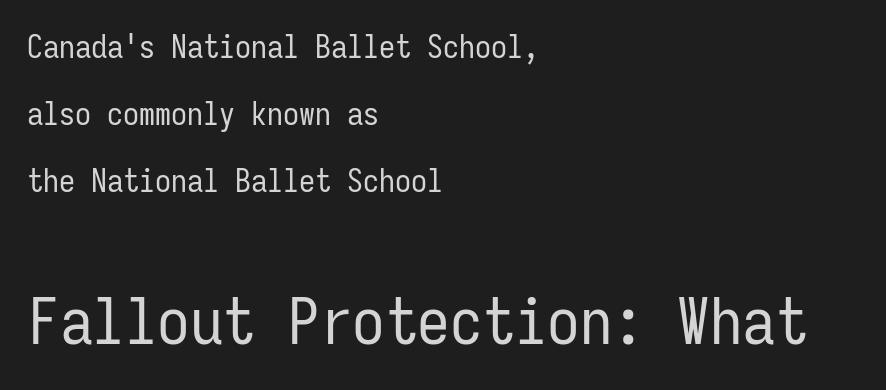
The rendering uses typewriter-style spacing with identical character cells. The passage shown has conventional tracking throughout. The foot of each line stays bare and open. Check where the strokes stop: nothing finishes them off — pure sans. Horizontal alignment here is leftward, the default for most running prose. This reads as an unemphasized weight, regular at the heaviest.
